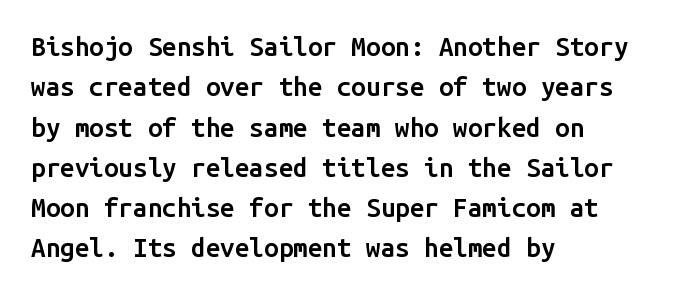
Q: Is the text bold? A: Semi-bold.
Q: Is the text italic (slanted)? A: No, it is upright.
Q: Is the text underlined? A: No.
Q: How is the paragraph aligned? A: Left-aligned.
Q: Is the spacing between letters normal or unusually wide? A: Normal.
Q: Is the spacing between lines tight, normal or loose? A: Normal.
